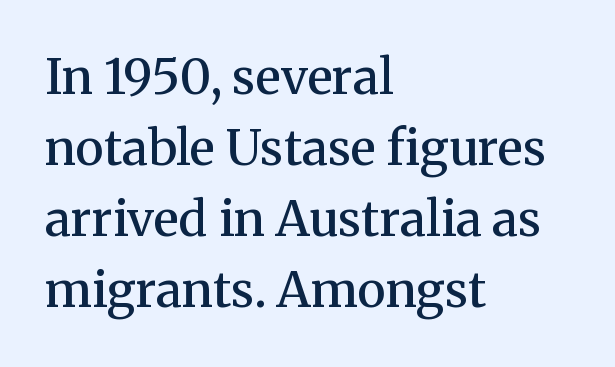
{"serif": "yes", "italic": "no", "bold": "semi", "weight": "semibold", "width": "normal", "stroke_contrast": "medium", "x_height": "medium", "monospaced": "no", "underline": "no", "align": "left", "line_spacing": "normal", "line_spacing_ratio": 1.45, "letter_spacing": "normal", "letter_spacing_em": 0.0, "glyph_px": 49}
